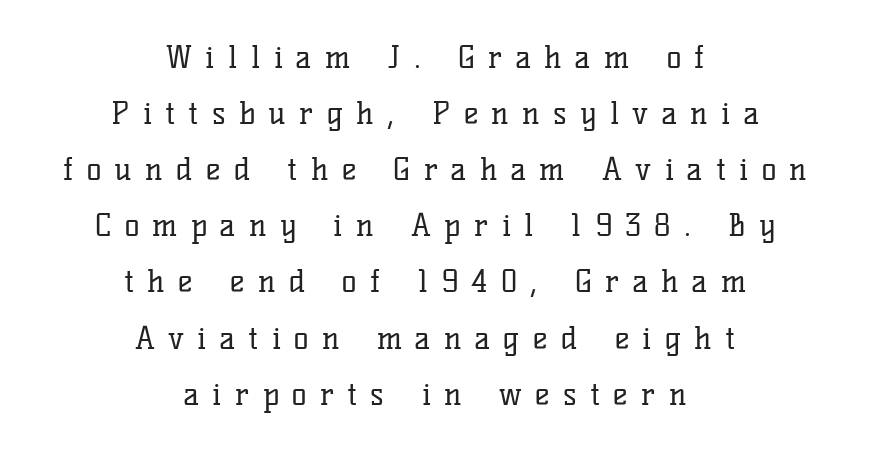
{"serif": "yes", "italic": "no", "bold": "no", "weight": "regular", "width": "normal", "stroke_contrast": "low", "x_height": "medium", "monospaced": "no", "underline": "no", "align": "center", "line_spacing_ratio": 1.81, "letter_spacing": "wide", "letter_spacing_em": 0.43, "glyph_px": 31}
